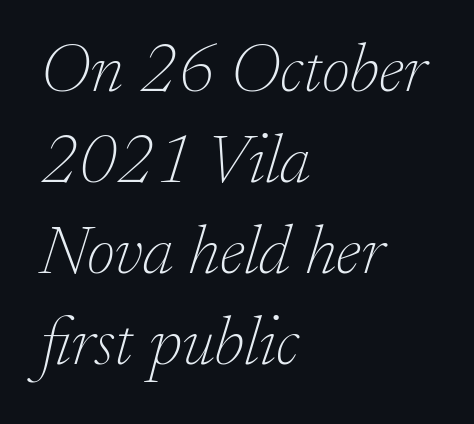
{"serif": "yes", "italic": "yes", "lean": "right", "slant_degrees": 17, "bold": "no", "weight": "thin", "width": "normal", "stroke_contrast": "low", "x_height": "small", "monospaced": "no", "underline": "no", "align": "left", "line_spacing": "normal", "line_spacing_ratio": 1.32, "letter_spacing": "normal", "letter_spacing_em": 0.0, "glyph_px": 69}
